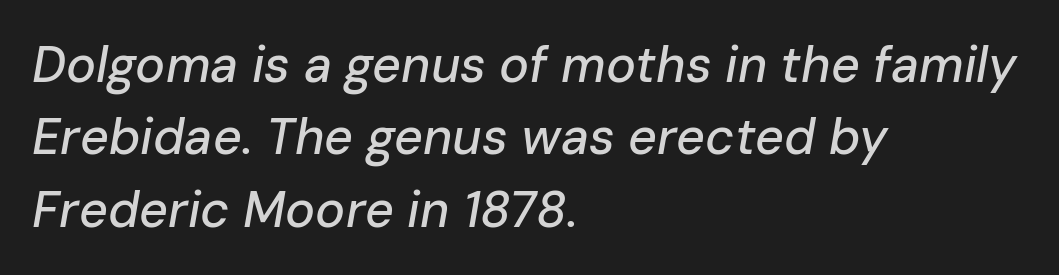
{"italic": "yes", "lean": "right", "slant_degrees": 10, "width": "normal", "stroke_contrast": "low", "x_height": "medium", "monospaced": "no", "underline": "no", "align": "left", "line_spacing": "normal", "line_spacing_ratio": 1.45, "letter_spacing": "normal", "letter_spacing_em": 0.0, "glyph_px": 50}
